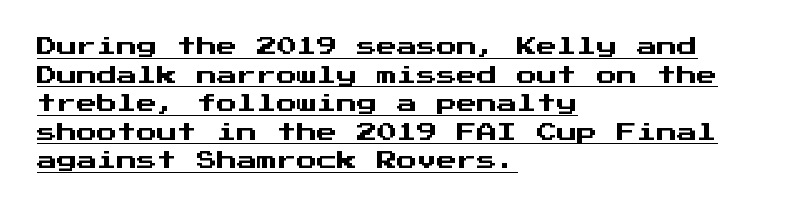
{"italic": "no", "underline": "yes", "align": "left", "line_spacing": "normal", "line_spacing_ratio": 1.43, "letter_spacing": "normal", "letter_spacing_em": 0.0, "glyph_px": 20}
